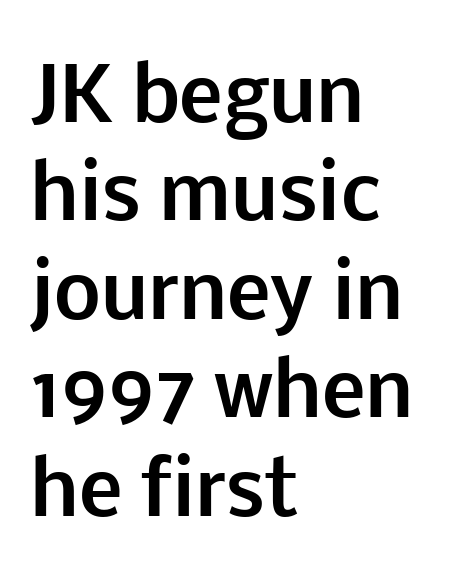
The image shows 74 px bold sans-serif type, upright; set left-aligned, normal line spacing (1.33x), normal letter spacing, not underlined; low stroke contrast and a medium x-height.
